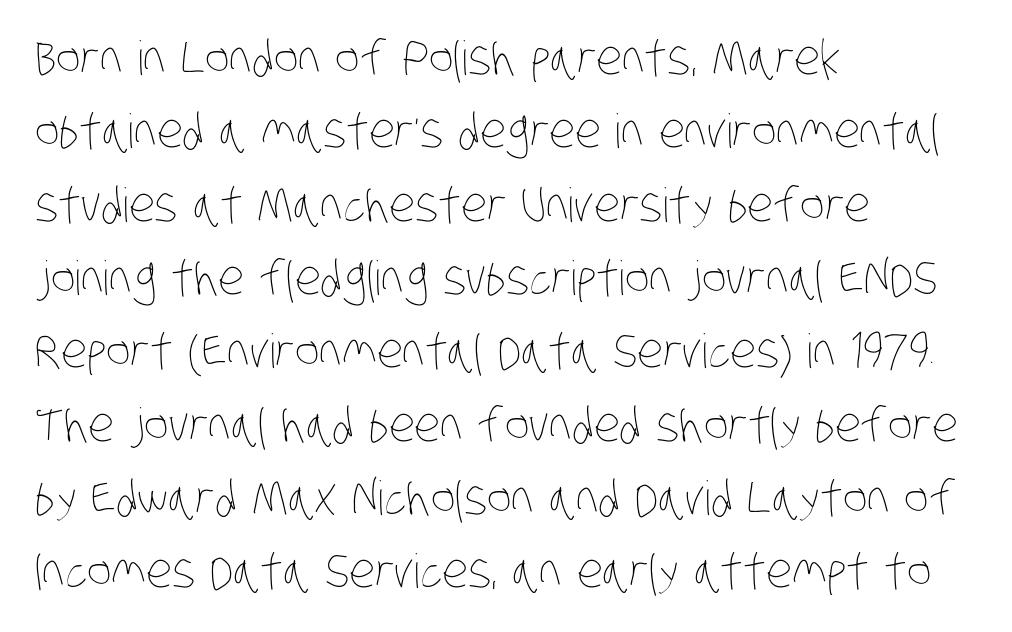
{"bold": "no", "weight": "thin", "width": "condensed", "stroke_contrast": "low", "x_height": "large", "monospaced": "no", "underline": "no", "align": "left", "line_spacing": "normal", "line_spacing_ratio": 1.56, "letter_spacing": "normal", "letter_spacing_em": 0.0, "glyph_px": 47}
